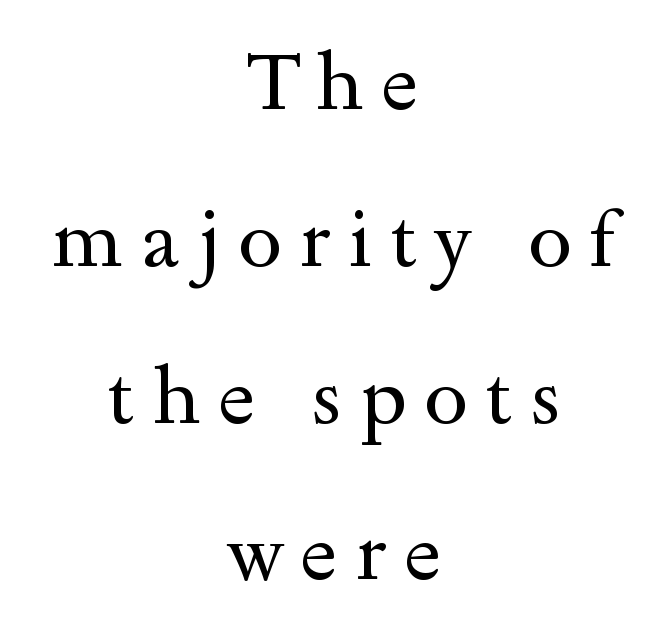
Q: Is the text bold? A: No.
Q: Is the text italic (slanted)? A: No, it is upright.
Q: Is the typeface a serif or a sans-serif typeface? A: Serif.
Q: Is the text underlined? A: No.
Q: How is the paragraph aligned? A: Centered.
Q: Is the spacing between letters normal or unusually wide? A: Unusually wide.
Q: Is the spacing between lines tight, normal or loose? A: Loose.
Q: Width (condensed, normal, or wide)? A: Wide.
Q: x-height? A: Small.
Q: Monospaced? A: No.
